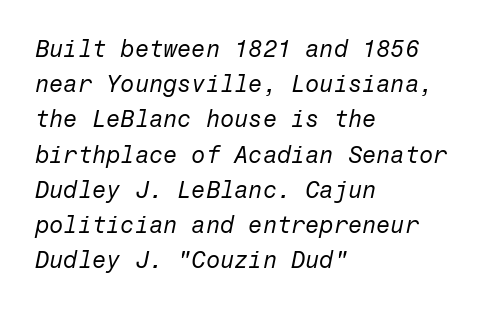
Q: Is the text bold? A: No.
Q: Is the text italic (slanted)? A: Yes, it leans right by about 12 degrees.
Q: Is the text underlined? A: No.
Q: How is the paragraph aligned? A: Left-aligned.
Q: Is the spacing between letters normal or unusually wide? A: Normal.
Q: Is the spacing between lines tight, normal or loose? A: Normal.
